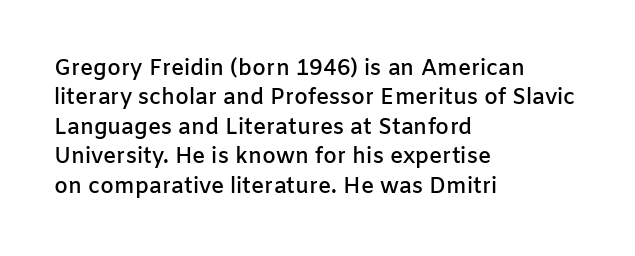
Notice how the passage keeps a crisp vertical edge on the left only. It's the straight-up-and-down kind of type. The zone under the glyphs is completely vacant. This is moderately heavy type, rendered in semibold. Compared with typical paragraphs, the rows here are spaced about the same.
